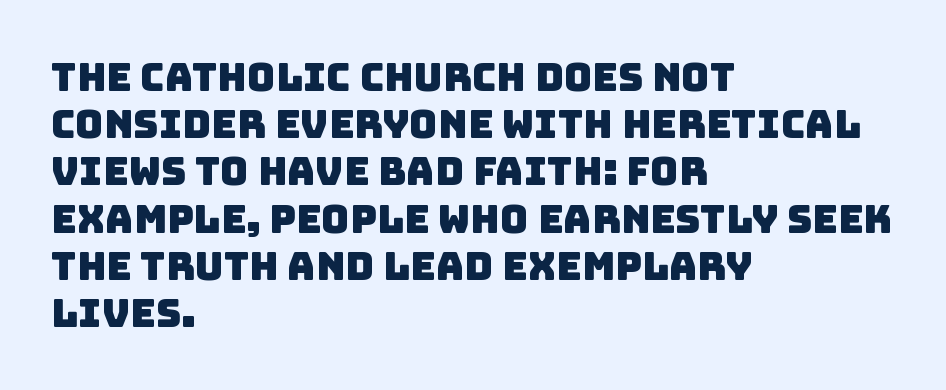
{"serif": "no", "width": "normal", "stroke_contrast": "low", "x_height": "large", "monospaced": "no", "underline": "no", "align": "left", "line_spacing_ratio": 1.21, "letter_spacing": "normal", "letter_spacing_em": 0.0, "glyph_px": 39}
